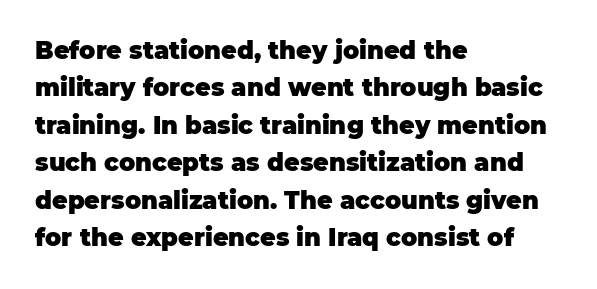
Underline: absent. Strokes here are thick enough to call this a true bold. This block has exactly the height ordinary leading produces. Standard letterfit; no display-style spreading of the glyphs. The lines are quadded left.
